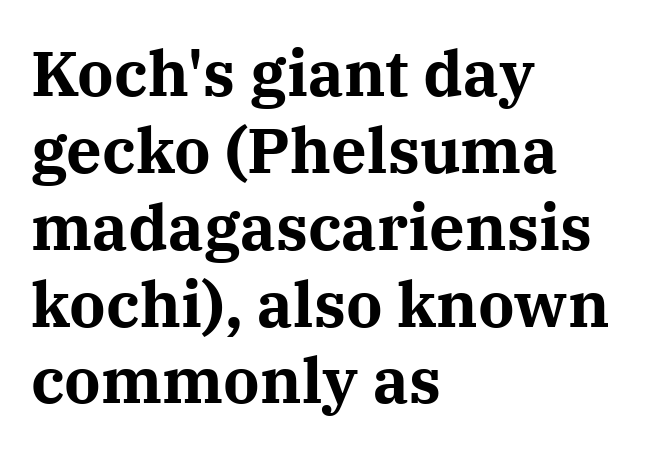
The image shows 63 px bold serif type, upright; set left-aligned, line spacing 1.22x, normal letter spacing, not underlined; medium stroke contrast and a medium x-height.
